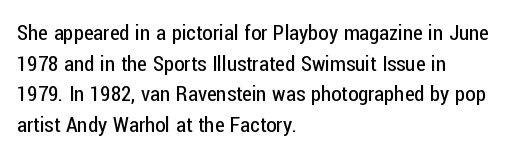
{"italic": "no", "bold": "no", "underline": "no", "align": "left", "line_spacing": "normal", "line_spacing_ratio": 1.46, "letter_spacing": "normal", "letter_spacing_em": 0.0, "glyph_px": 21}
